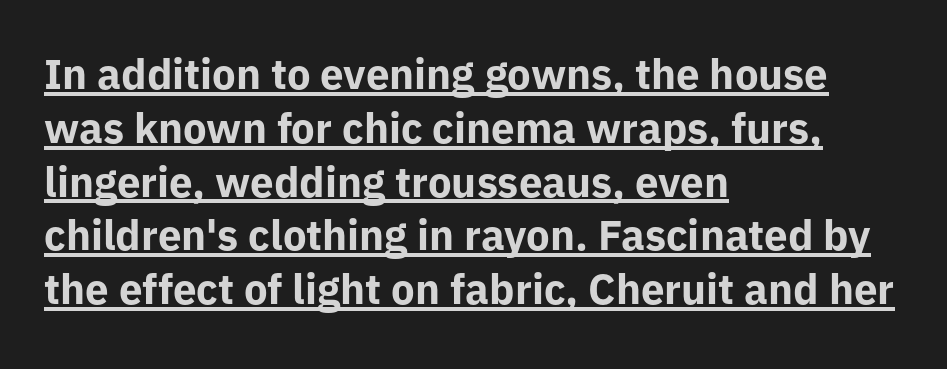
{"serif": "no", "italic": "no", "bold": "yes", "weight": "bold", "width": "normal", "stroke_contrast": "low", "x_height": "medium", "monospaced": "no", "underline": "yes", "align": "left", "line_spacing": "normal", "line_spacing_ratio": 1.28, "letter_spacing": "normal", "letter_spacing_em": 0.0, "glyph_px": 42}
